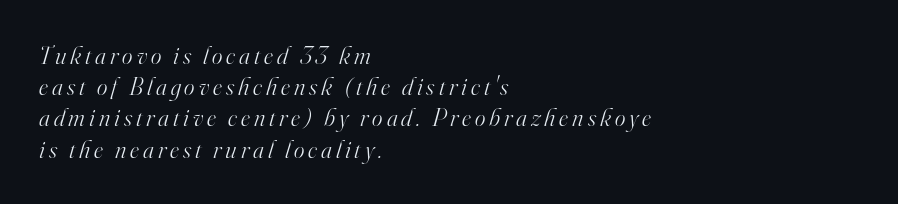
Horizontal alignment here is leftward, the default for most running prose. The text carries the slant typical of an italic or oblique font. The zone under the glyphs is completely vacant. The strokes are not fattened; the text isn't bold. These lines sit exactly where default settings would place them.
